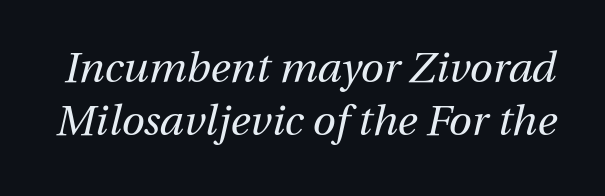
{"italic": "yes", "lean": "right", "slant_degrees": 13, "bold": "no", "weight": "regular", "width": "normal", "stroke_contrast": "medium", "x_height": "medium", "monospaced": "no", "underline": "no", "line_spacing": "normal", "line_spacing_ratio": 1.26, "letter_spacing": "normal", "letter_spacing_em": 0.0, "glyph_px": 42}
